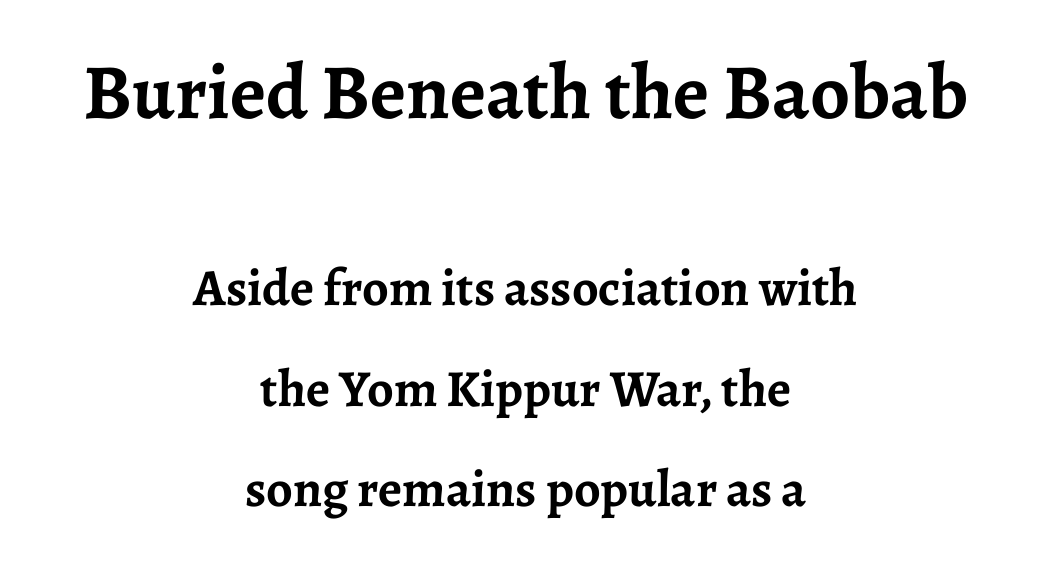
The image shows 78 px semibold serif type, upright; set centered, loose line spacing (1.94x), normal letter spacing, not underlined; the first (top) block is 1.5x larger; low stroke contrast and a medium x-height.
